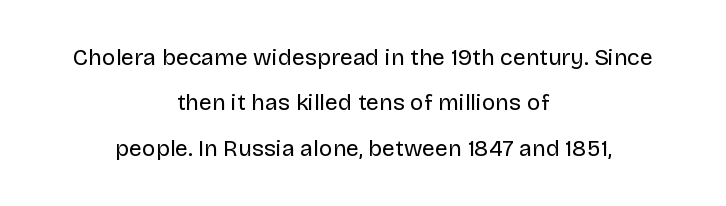
Caption: multi-line text, centered on the measure. Honestly, the letter spacing is just normal — you wouldn't notice it. The axis of the letterforms is exactly vertical. If you measured baseline to baseline, you'd find a long distance. Stroke mass is kept to a normal reading level or below. Descender tails drop into unmarked territory.
